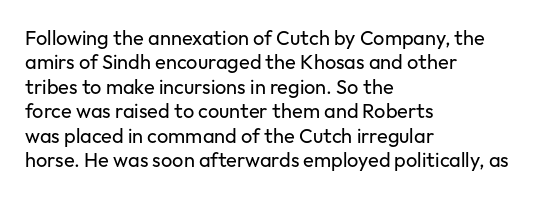
The image shows 20 px text type, upright; set left-aligned, line spacing 1.22x, normal letter spacing, not underlined.
